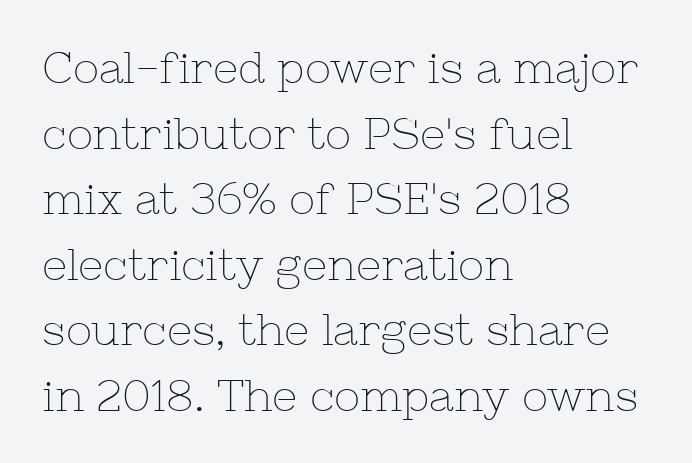
Q: Is the text bold? A: No.
Q: Is the text italic (slanted)? A: No, it is upright.
Q: Is the typeface a serif or a sans-serif typeface? A: Serif.
Q: Is the text underlined? A: No.
Q: How is the paragraph aligned? A: Left-aligned.
Q: Is the spacing between letters normal or unusually wide? A: Normal.
Q: Is the spacing between lines tight, normal or loose? A: Normal.
Q: Width (condensed, normal, or wide)? A: Normal.
Q: Stroke contrast? A: Low.
Q: x-height? A: Medium.
Q: Monospaced? A: No.
